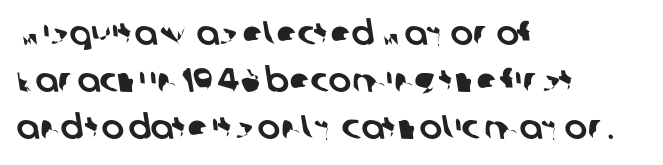
Q: Is the typeface a serif or a sans-serif typeface? A: Sans-serif.
Q: Is the text underlined? A: No.
Q: How is the paragraph aligned? A: Left-aligned.
Q: Is the spacing between letters normal or unusually wide? A: Normal.
Q: Is the spacing between lines tight, normal or loose? A: Normal.
Q: Width (condensed, normal, or wide)? A: Normal.
Q: Stroke contrast? A: Low.
Q: x-height? A: Large.
Q: Monospaced? A: No.
